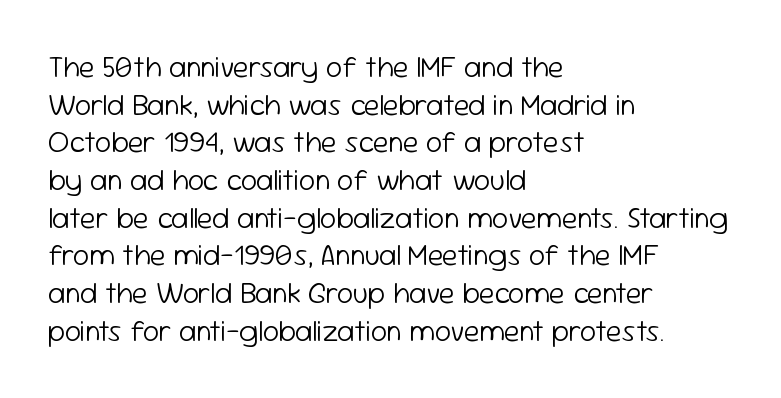
{"serif": "no", "italic": "no", "bold": "no", "weight": "light", "width": "normal", "stroke_contrast": "low", "x_height": "medium", "monospaced": "no", "underline": "no", "align": "left", "line_spacing": "normal", "line_spacing_ratio": 1.3, "letter_spacing": "normal", "letter_spacing_em": 0.0, "glyph_px": 29}
